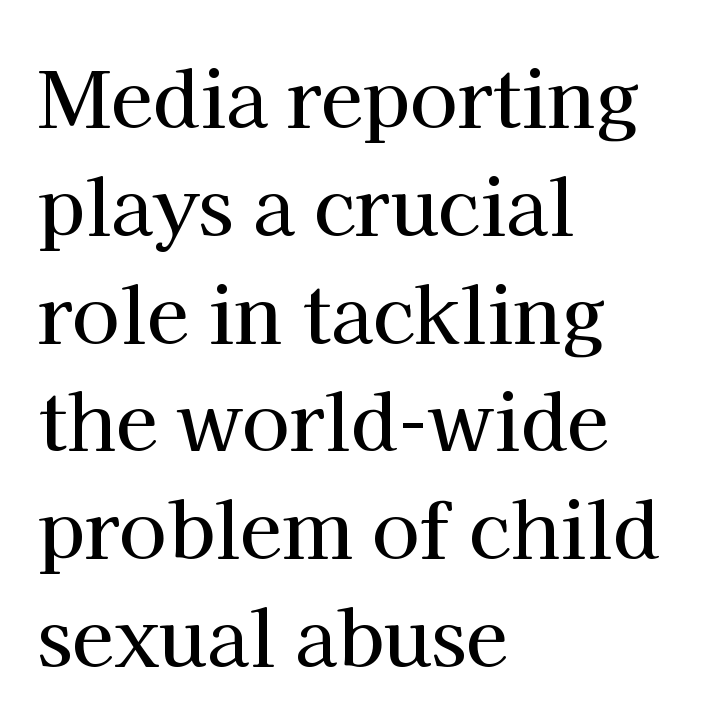
{"serif": "yes", "italic": "no", "width": "normal", "stroke_contrast": "high", "x_height": "medium", "monospaced": "no", "underline": "no", "align": "left", "line_spacing": "normal", "line_spacing_ratio": 1.4, "letter_spacing": "normal", "letter_spacing_em": 0.0, "glyph_px": 77}
